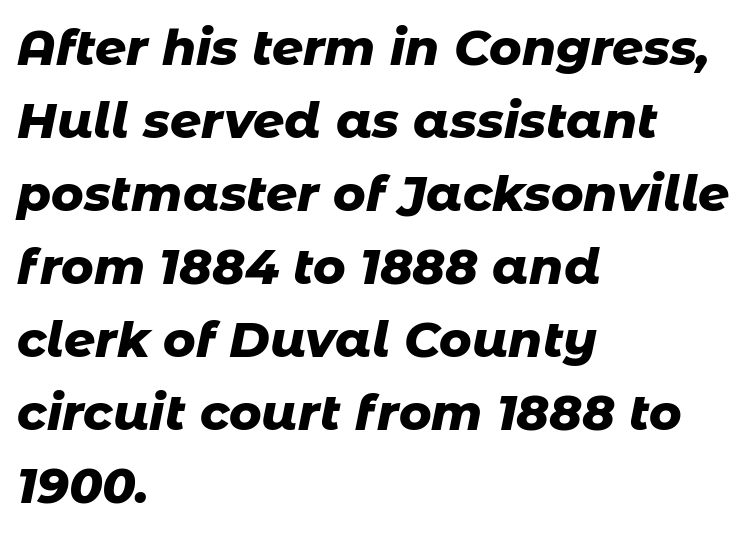
The letters advance in unequal steps, a hallmark of proportional type. Glance below the letters and you will spot only blank space. Look at the stroke-to-counter ratio: heavy, a bold. The type is set solid horizontally, with unmodified tracking. There's an unmistakable incline to the writing here.
